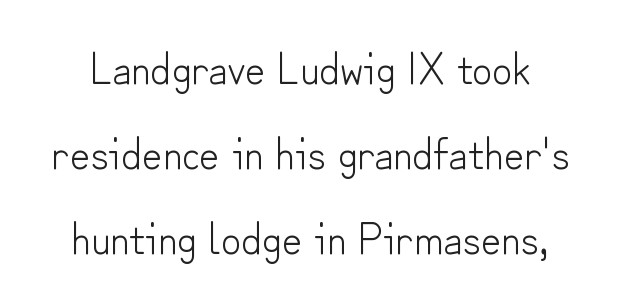
The rendering keeps characters at their native spacing. The space directly below the letters is spotless. A sans-serif font was chosen for this passage. The vertical gap from one line to the next is large. Weight: regular or lighter. Ascenders rise straight up at ninety degrees.
